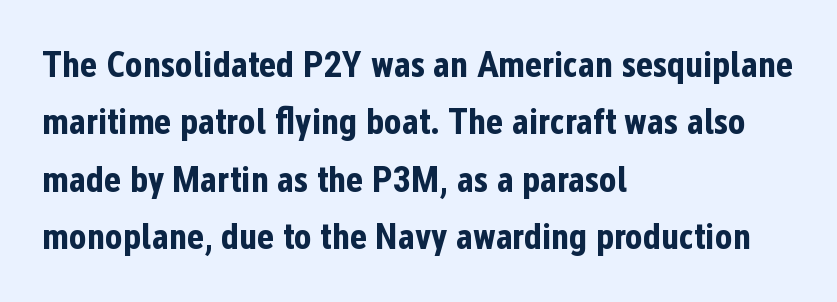
{"serif": "no", "italic": "no", "bold": "yes", "weight": "bold", "width": "condensed", "stroke_contrast": "low", "x_height": "medium", "monospaced": "no", "underline": "no", "align": "left", "line_spacing": "normal", "line_spacing_ratio": 1.55, "letter_spacing": "normal", "letter_spacing_em": 0.0, "glyph_px": 37}
